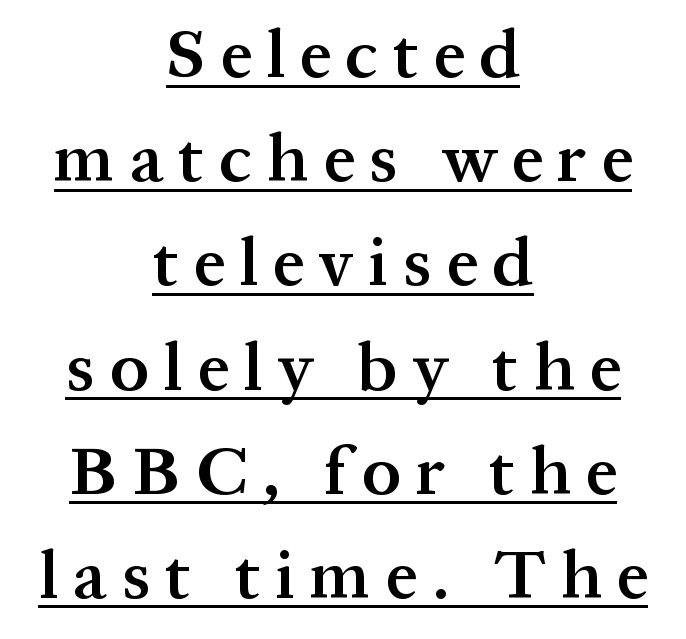
Think of a printed novel: that variable character pitch is what you see here. Check the space under the baseline: a stroke is drawn there. What's the leading like? Ordinary, nothing unusual. Check where the strokes stop: tiny serifs finish them off.
